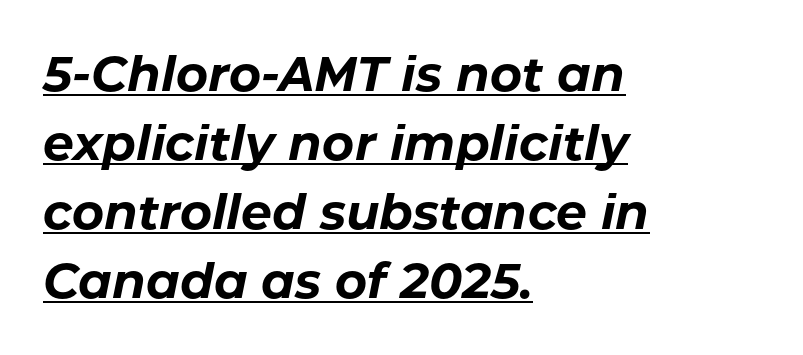
{"italic": "yes", "lean": "right", "slant_degrees": 11, "bold": "yes", "weight": "bold", "width": "normal", "stroke_contrast": "low", "x_height": "medium", "monospaced": "no", "underline": "yes", "align": "left", "line_spacing": "normal", "line_spacing_ratio": 1.41, "letter_spacing": "normal", "letter_spacing_em": 0.0, "glyph_px": 49}
